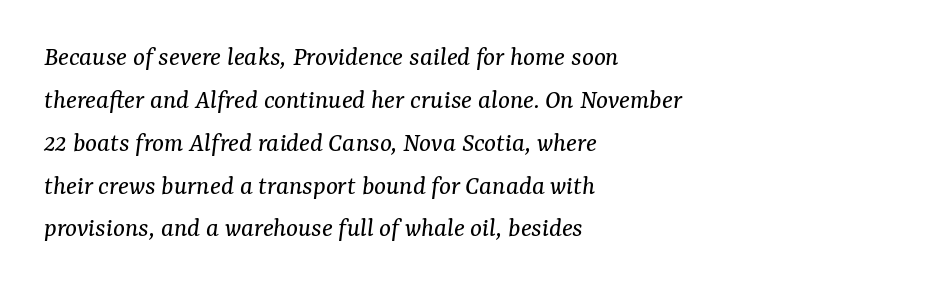
{"serif": "yes", "italic": "yes", "lean": "right", "slant_degrees": 7, "bold": "no", "weight": "regular", "width": "normal", "stroke_contrast": "medium", "x_height": "medium", "monospaced": "no", "underline": "no", "align": "left", "line_spacing": "normal", "line_spacing_ratio": 1.53, "letter_spacing": "normal", "letter_spacing_em": 0.0, "glyph_px": 28}
